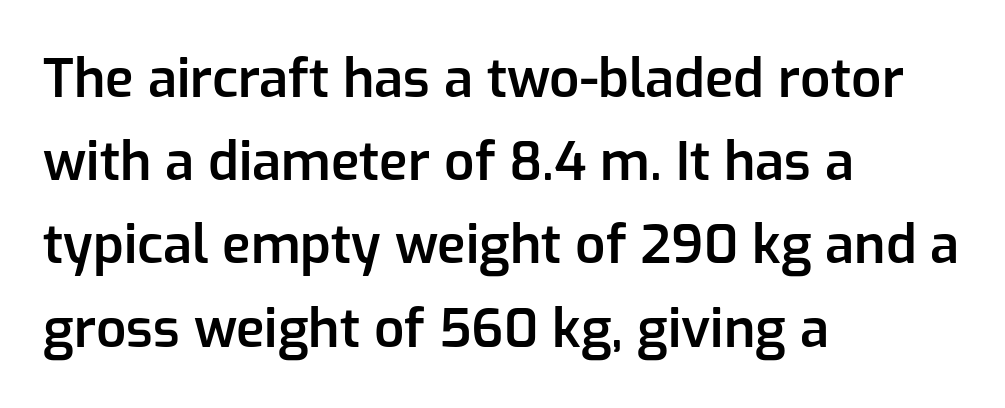
Are there feet on the stems? There aren't — it's a sans. A typesetter would call this proportional, since set widths differ per character. Each new line begins a customary step beneath the previous one. The gap between lines stays unmarked. Every row of glyphs begins at an identical x-position on the left. How are the letters spaced? Ordinarily, with no added tracking.
